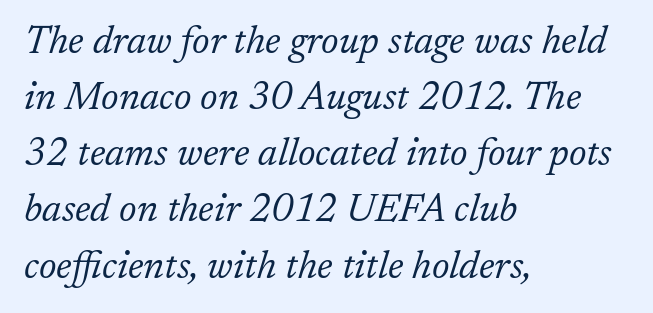
Q: Is the text bold? A: No.
Q: Is the text italic (slanted)? A: Yes, it leans right by about 17 degrees.
Q: Is the typeface a serif or a sans-serif typeface? A: Serif.
Q: Is the text underlined? A: No.
Q: How is the paragraph aligned? A: Left-aligned.
Q: Is the spacing between letters normal or unusually wide? A: Normal.
Q: Is the spacing between lines tight, normal or loose? A: Normal.
Q: Width (condensed, normal, or wide)? A: Normal.
Q: Stroke contrast? A: Low.
Q: x-height? A: Medium.
Q: Monospaced? A: No.
